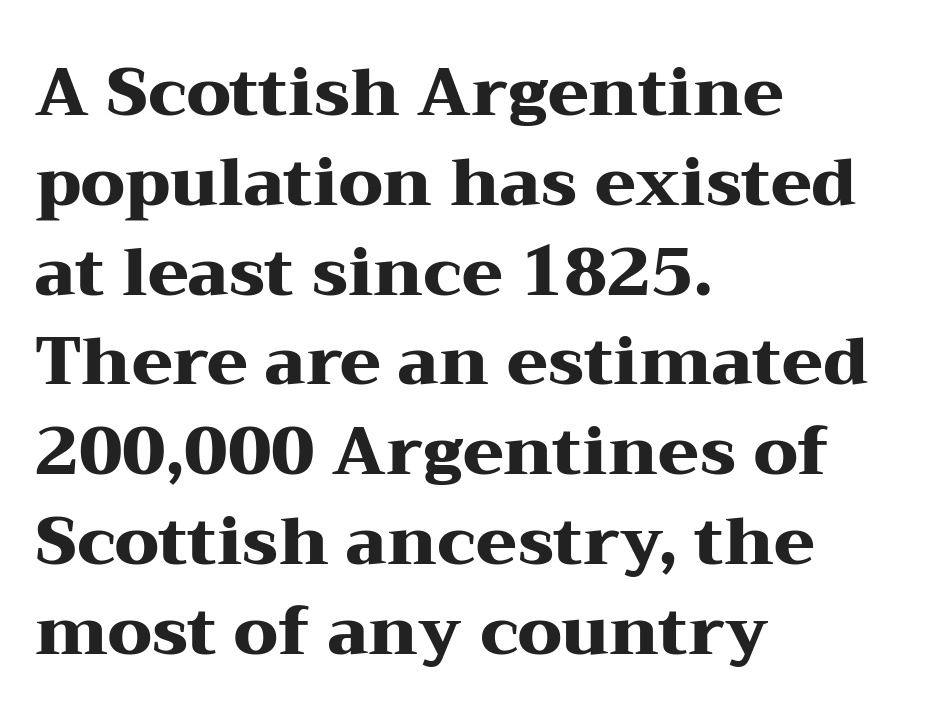
{"serif": "yes", "italic": "no", "bold": "yes", "weight": "heavy", "width": "wide", "stroke_contrast": "medium", "x_height": "medium", "monospaced": "no", "underline": "no", "align": "left", "line_spacing": "normal", "line_spacing_ratio": 1.36, "letter_spacing": "normal", "letter_spacing_em": 0.0, "glyph_px": 66}
